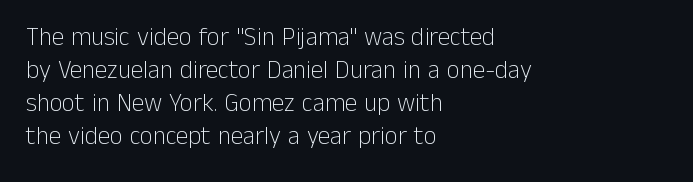
{"italic": "no", "bold": "no", "underline": "no", "align": "left", "line_spacing": "normal", "line_spacing_ratio": 1.32, "letter_spacing": "normal", "letter_spacing_em": 0.0, "glyph_px": 25}
